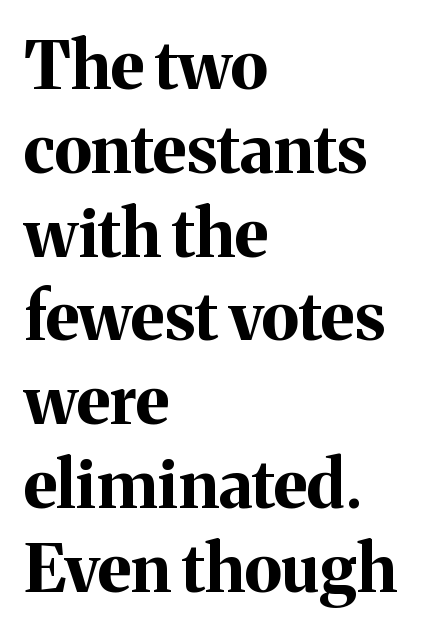
Q: Is the text bold? A: Yes.
Q: Is the text italic (slanted)? A: No, it is upright.
Q: Is the typeface a serif or a sans-serif typeface? A: Serif.
Q: Is the text underlined? A: No.
Q: How is the paragraph aligned? A: Left-aligned.
Q: Is the spacing between letters normal or unusually wide? A: Normal.
Q: Is the spacing between lines tight, normal or loose? A: Normal.
Q: Width (condensed, normal, or wide)? A: Normal.
Q: Stroke contrast? A: Medium.
Q: x-height? A: Medium.
Q: Monospaced? A: No.
